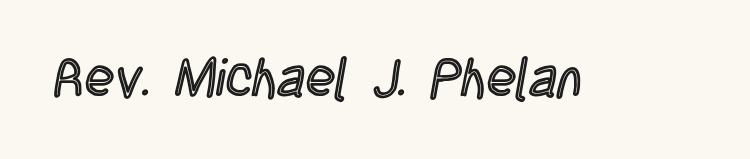
{"width": "condensed", "x_height": "large", "monospaced": "no", "underline": "no", "letter_spacing": "normal", "letter_spacing_em": 0.0, "glyph_px": 54}
